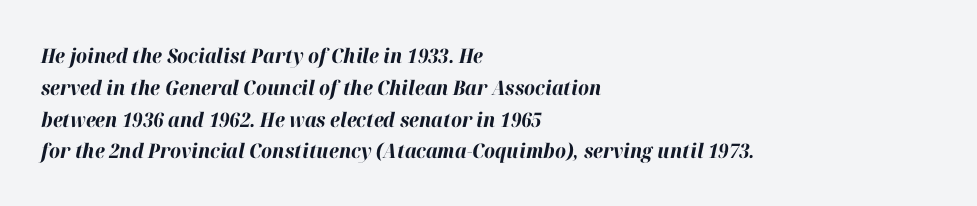
{"italic": "yes", "lean": "right", "slant_degrees": 12, "bold": "yes", "underline": "no", "align": "left", "line_spacing": "normal", "line_spacing_ratio": 1.59, "letter_spacing": "normal", "letter_spacing_em": 0.0, "glyph_px": 20}
